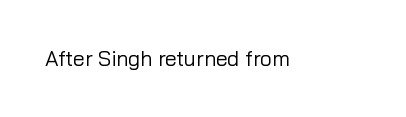
The passage shown is not underscored anywhere. The font's upright variant was chosen for this text. Stems here are at most as thick as an everyday book face. Observe the ordinary spacing: letters are neighbours, not strangers.
